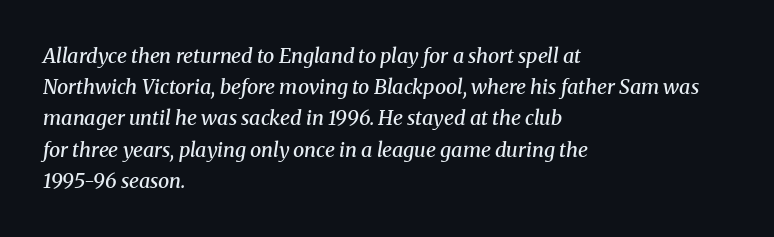
Q: Is the text bold? A: Semi-bold.
Q: Is the text italic (slanted)? A: Yes, it leans right by about 8 degrees.
Q: Is the text underlined? A: No.
Q: How is the paragraph aligned? A: Left-aligned.
Q: Is the spacing between letters normal or unusually wide? A: Normal.
Q: Is the spacing between lines tight, normal or loose? A: Normal.
